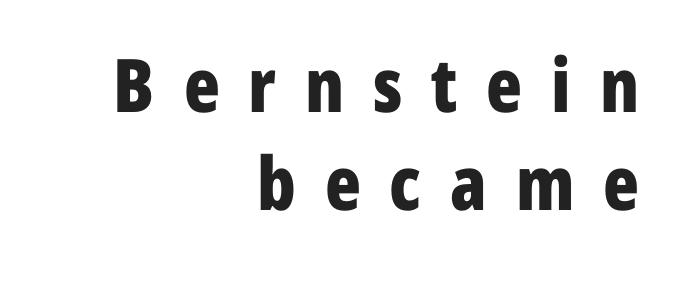
The image shows 74 px bold, condensed sans-serif type, upright; set right-aligned, normal line spacing (1.32x), unusually wide letter spacing (+0.39 em), not underlined; low stroke contrast and a medium x-height.
